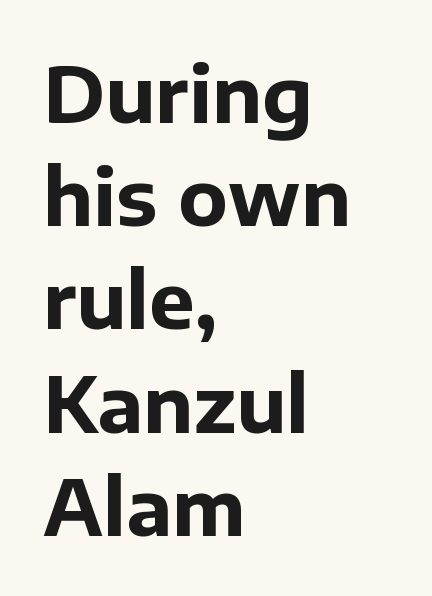
The image shows 77 px bold sans-serif type, upright; set left-aligned, normal line spacing (1.34x), normal letter spacing, not underlined; low stroke contrast and a medium x-height.
